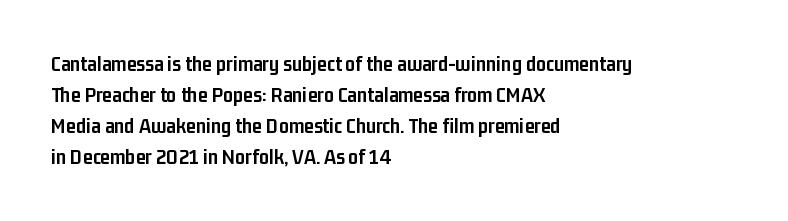
Ordinary non-slanted type is in use. The space between consecutive lines is moderate. The strokes are fattened all the way to bold. No extra tracking has been applied to these lines. Quick note: underline off. The typesetter chose a ragged-right arrangement here.
